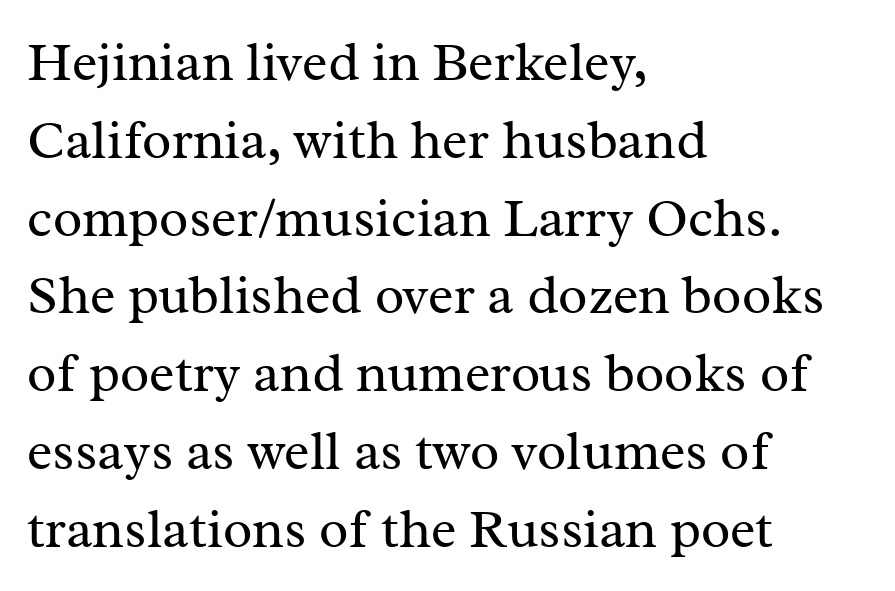
Caption: face not bold, strokes unweighted. The face used here is proportionally spaced, like ordinary book or web type. Notice how the stems are strictly vertical — no italics here. Layout note: lines flush left. A clean baseline with only descenders dipping below it. Old-style or modern, the face here clearly has serifs.
